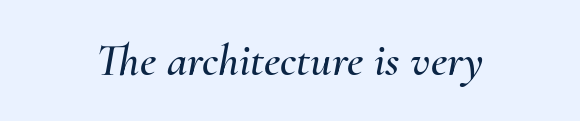
Q: Is the text italic (slanted)? A: Yes, it leans right by about 10 degrees.
Q: Is the text underlined? A: No.
Q: Is the spacing between letters normal or unusually wide? A: Normal.
Q: Width (condensed, normal, or wide)? A: Normal.
Q: Stroke contrast? A: Medium.
Q: x-height? A: Small.
Q: Monospaced? A: No.
